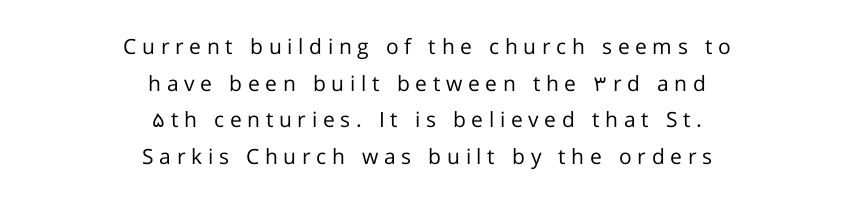
Q: Is the text bold? A: No.
Q: Is the text italic (slanted)? A: No, it is upright.
Q: Is the text underlined? A: No.
Q: How is the paragraph aligned? A: Centered.
Q: Is the spacing between letters normal or unusually wide? A: Unusually wide.
